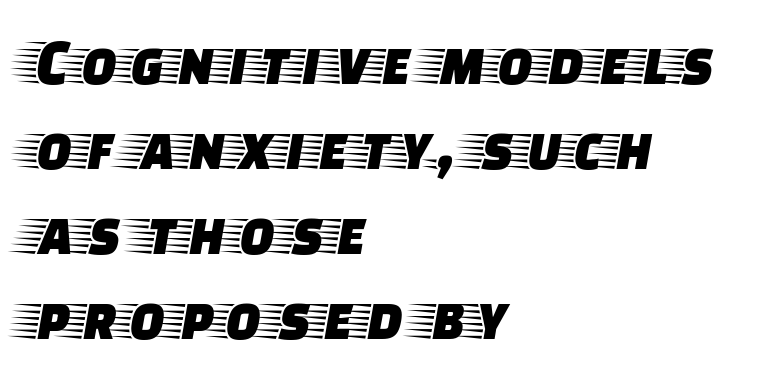
The image shows 66 px wide serif type; set left-aligned, normal line spacing (1.29x), normal letter spacing, not underlined; low stroke contrast and a large x-height.
